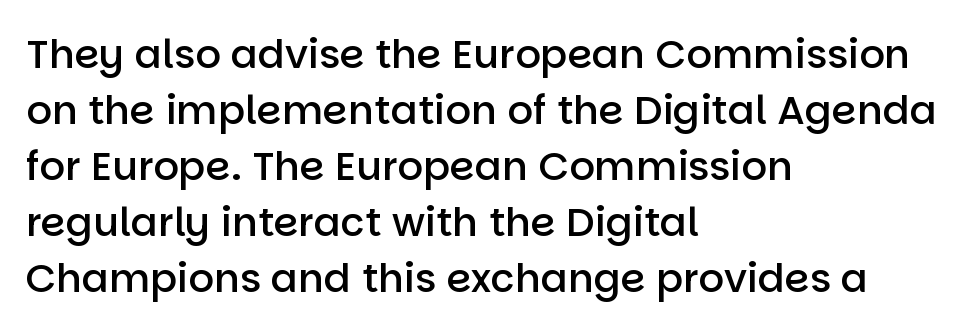
{"serif": "no", "italic": "no", "bold": "semi", "weight": "semibold", "width": "normal", "stroke_contrast": "low", "x_height": "large", "monospaced": "no", "underline": "no", "align": "left", "line_spacing": "normal", "line_spacing_ratio": 1.4, "letter_spacing": "normal", "letter_spacing_em": 0.0, "glyph_px": 40}
